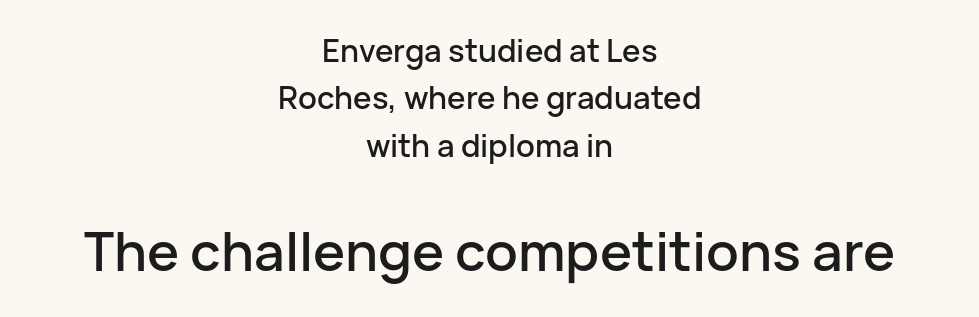
The lettering stays uniformly vertical, giving the passage a roman look. Standard letterfit; no display-style spreading of the glyphs. Is there much room between lines? A standard amount, neither cramped nor airy. Nothing sits at the stroke ends, so this counts as sans-serif. Which margin do the lines hug? Neither — every line sits in the middle. The strip under each line holds only bare page.
